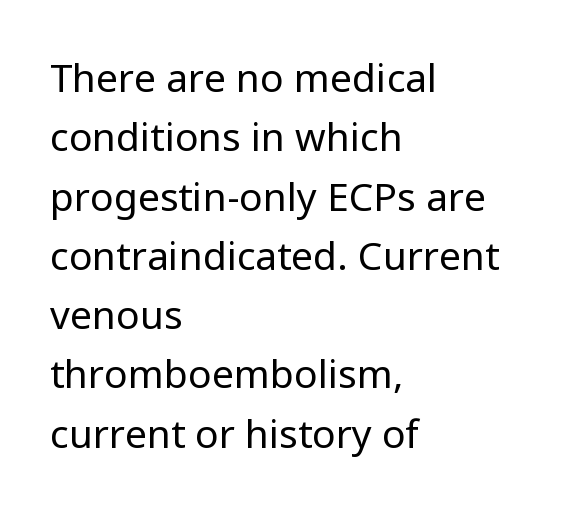
{"serif": "no", "italic": "no", "bold": "no", "weight": "regular", "width": "normal", "stroke_contrast": "low", "x_height": "medium", "monospaced": "no", "underline": "no", "align": "left", "line_spacing": "normal", "line_spacing_ratio": 1.52, "letter_spacing": "normal", "letter_spacing_em": 0.0, "glyph_px": 39}
